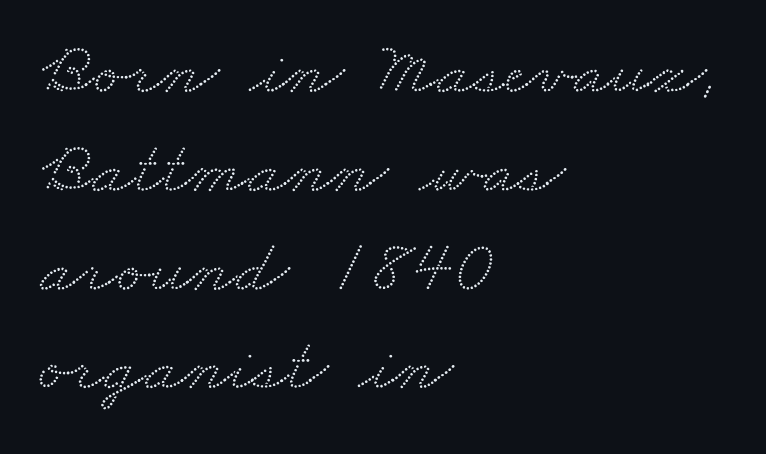
Q: Is the typeface a serif or a sans-serif typeface? A: Serif.
Q: Is the text underlined? A: No.
Q: How is the paragraph aligned? A: Left-aligned.
Q: Is the spacing between letters normal or unusually wide? A: Normal.
Q: Is the spacing between lines tight, normal or loose? A: Normal.
Q: Width (condensed, normal, or wide)? A: Wide.
Q: Stroke contrast? A: Medium.
Q: x-height? A: Small.
Q: Monospaced? A: No.
